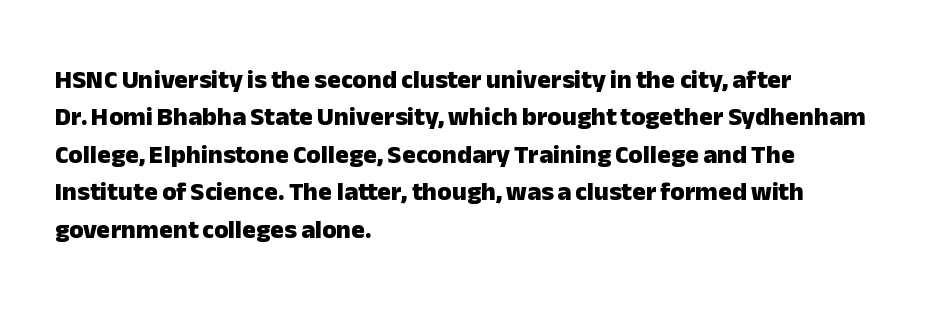
When letters stand straight like this, we call the style roman or upright. A clean baseline with only descenders dipping below it. Horizontally, the lines are justified to the leading edge only. Is there much room between lines? A standard amount, neither cramped nor airy.
